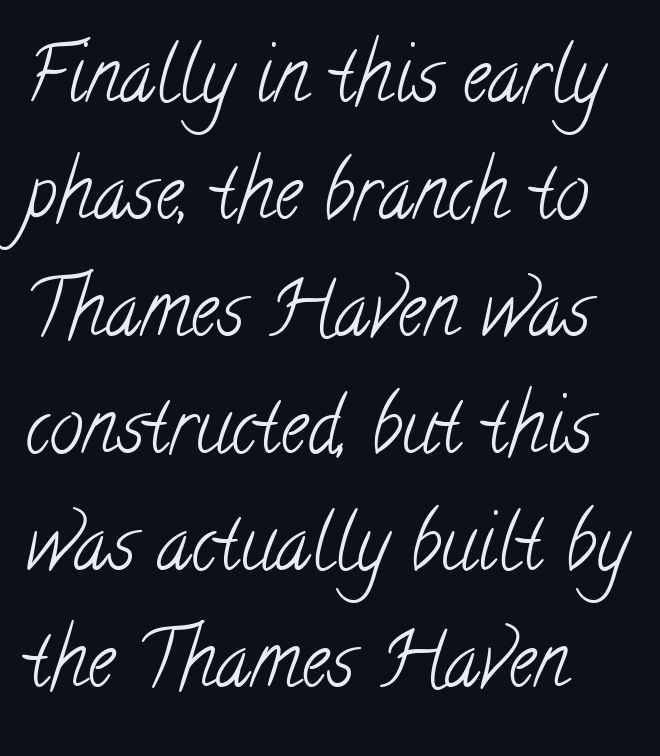
Q: Is the text bold? A: No.
Q: Is the text underlined? A: No.
Q: How is the paragraph aligned? A: Left-aligned.
Q: Is the spacing between letters normal or unusually wide? A: Normal.
Q: Is the spacing between lines tight, normal or loose? A: Normal.
Q: Width (condensed, normal, or wide)? A: Condensed.
Q: Stroke contrast? A: Low.
Q: x-height? A: Small.
Q: Monospaced? A: No.
